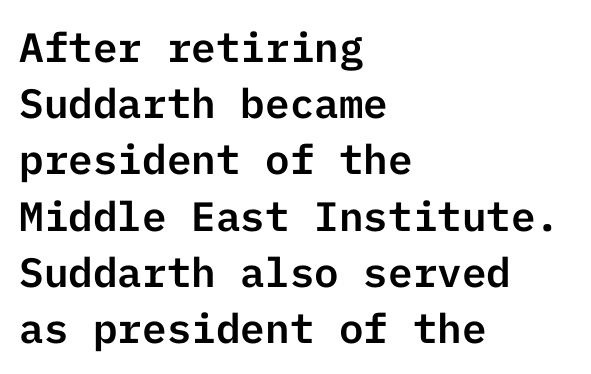
Rule under the text: the space is simply empty. The typesetter chose a ragged-right arrangement here. This sample uses an upright cut, with every glyph sitting square on the baseline. The designer went with a sans here, leaving each stem footless. Caption: standard tracking, unaltered.
